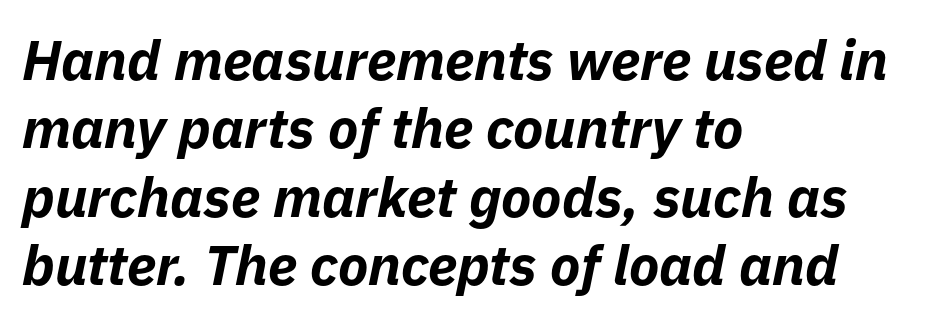
{"italic": "yes", "lean": "right", "slant_degrees": 11, "bold": "yes", "weight": "bold", "width": "normal", "stroke_contrast": "low", "x_height": "medium", "monospaced": "no", "underline": "no", "align": "left", "line_spacing_ratio": 1.22, "letter_spacing": "normal", "letter_spacing_em": 0.0, "glyph_px": 56}
